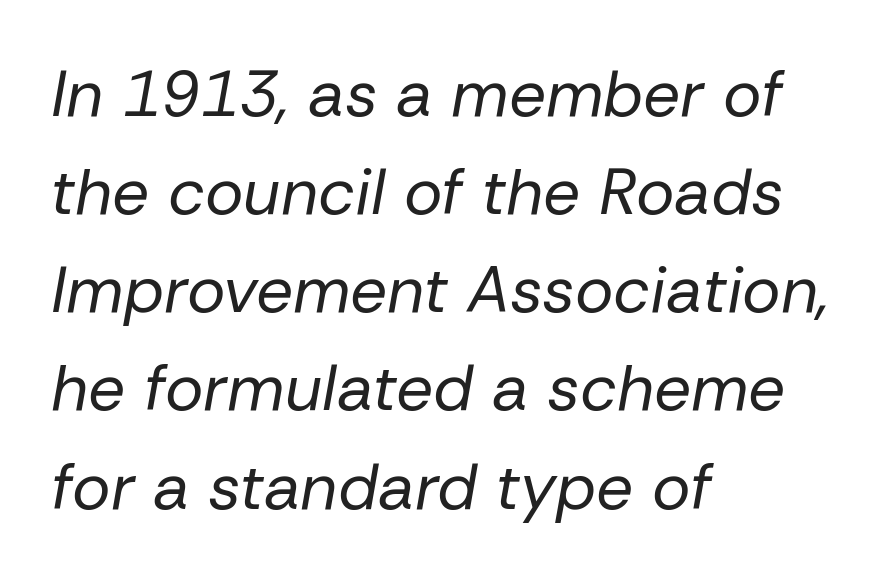
Q: Is the text bold? A: No.
Q: Is the text italic (slanted)? A: Yes, it leans right by about 10 degrees.
Q: Is the text underlined? A: No.
Q: How is the paragraph aligned? A: Left-aligned.
Q: Is the spacing between letters normal or unusually wide? A: Normal.
Q: Is the spacing between lines tight, normal or loose? A: Normal.
Q: Width (condensed, normal, or wide)? A: Normal.
Q: Stroke contrast? A: Low.
Q: x-height? A: Medium.
Q: Monospaced? A: No.
